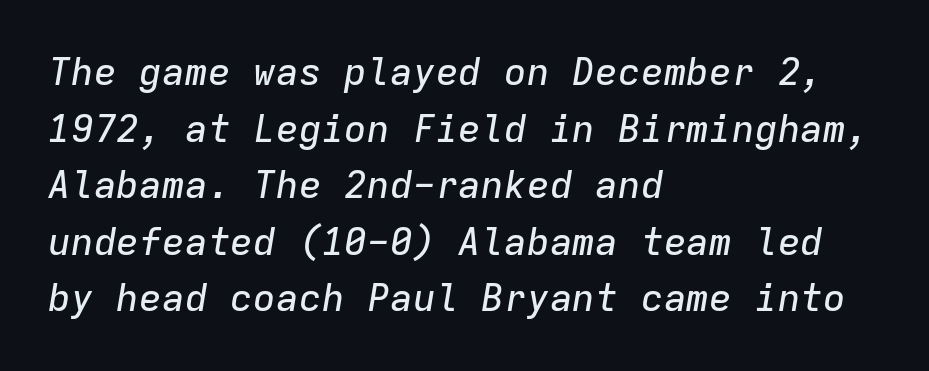
Q: Is the text italic (slanted)? A: Yes, it leans right by about 9 degrees.
Q: Is the text underlined? A: No.
Q: How is the paragraph aligned? A: Left-aligned.
Q: Is the spacing between letters normal or unusually wide? A: Normal.
Q: Is the spacing between lines tight, normal or loose? A: Normal.
Q: Width (condensed, normal, or wide)? A: Normal.
Q: Stroke contrast? A: Low.
Q: x-height? A: Medium.
Q: Monospaced? A: Yes.
